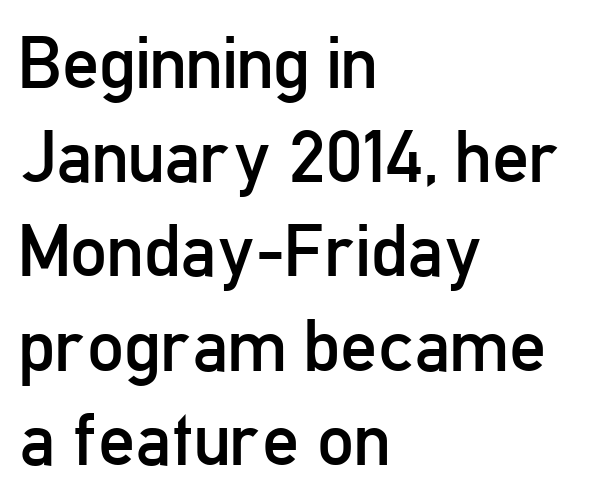
The image shows 73 px regular-weight, condensed sans-serif type, upright; set left-aligned, normal line spacing (1.29x), normal letter spacing, not underlined; low stroke contrast and a medium x-height.
